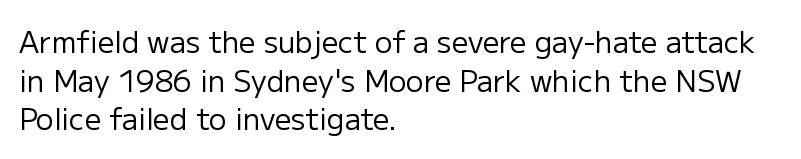
Proportional: the letters do not fall into vertical columns. The font family rendered here belongs to the sans-serif group. Does the copy run flush right? No — it runs flush left. The type is set solid horizontally, with unmodified tracking.
